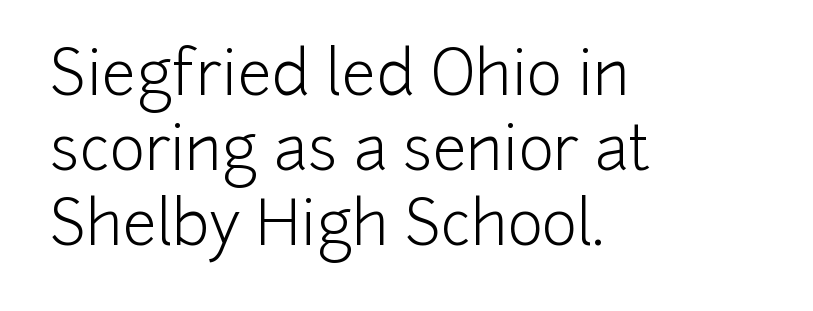
Rule under the text: the space is simply empty. The ragged edge is on the right, which tells us the setting is flush left. What kind of face is this? One without serifs — a sans. Weight: in the light-to-regular range. A typesetter would call this proportional, since set widths differ per character.
